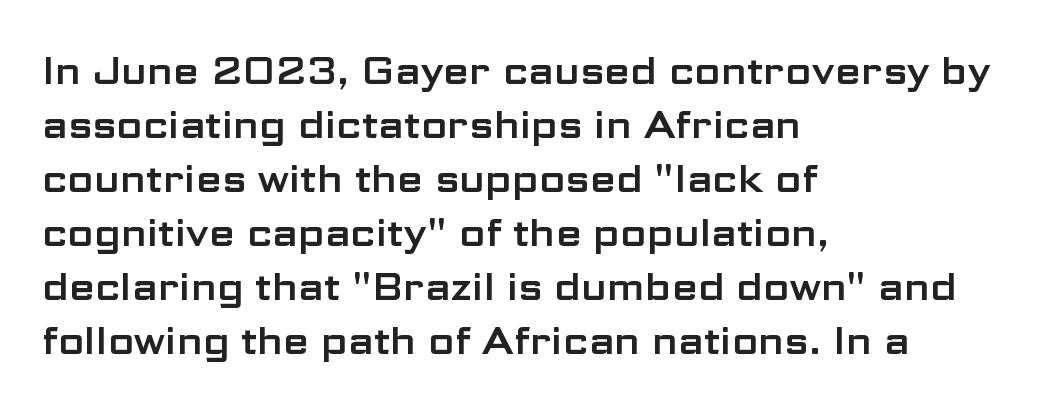
Q: Is the text italic (slanted)? A: No, it is upright.
Q: Is the typeface a serif or a sans-serif typeface? A: Sans-serif.
Q: Is the text underlined? A: No.
Q: How is the paragraph aligned? A: Left-aligned.
Q: Is the spacing between letters normal or unusually wide? A: Normal.
Q: Is the spacing between lines tight, normal or loose? A: Normal.
Q: Width (condensed, normal, or wide)? A: Wide.
Q: Stroke contrast? A: Low.
Q: x-height? A: Medium.
Q: Monospaced? A: No.
